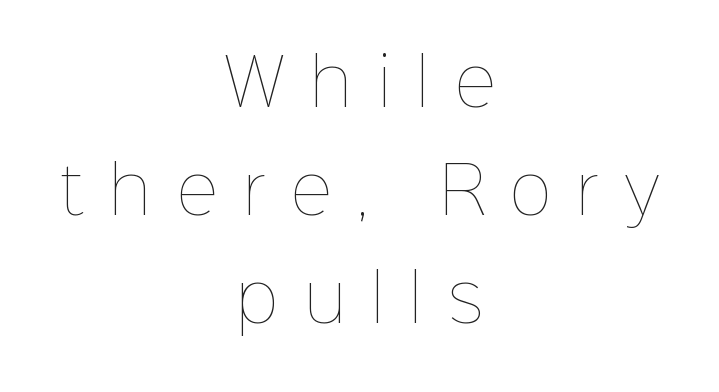
{"italic": "no", "bold": "no", "weight": "thin", "width": "normal", "stroke_contrast": "low", "x_height": "medium", "monospaced": "no", "underline": "no", "align": "center", "line_spacing": "normal", "line_spacing_ratio": 1.69, "letter_spacing": "wide", "letter_spacing_em": 0.4, "glyph_px": 64}
